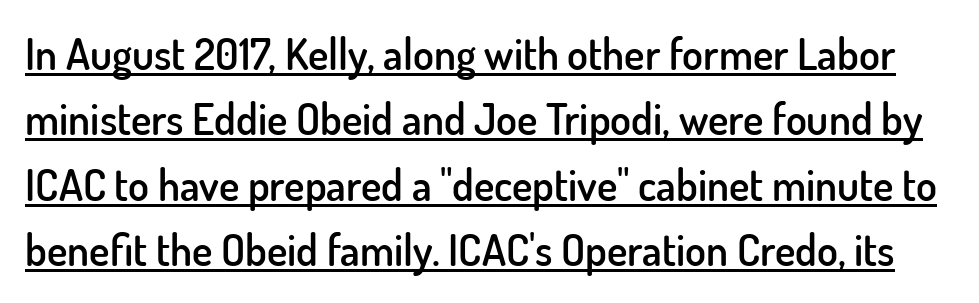
{"serif": "no", "italic": "no", "bold": "semi", "weight": "semibold", "width": "normal", "stroke_contrast": "low", "x_height": "small", "monospaced": "no", "underline": "yes", "line_spacing": "normal", "line_spacing_ratio": 1.52, "letter_spacing": "normal", "letter_spacing_em": 0.0, "glyph_px": 43}
